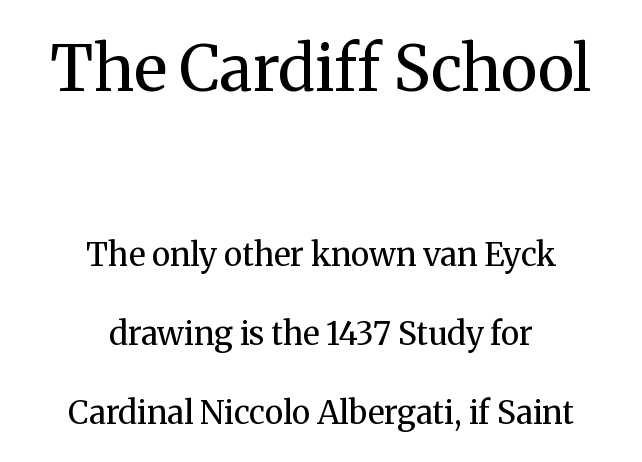
{"serif": "yes", "italic": "no", "bold": "no", "weight": "regular", "width": "normal", "stroke_contrast": "medium", "x_height": "medium", "monospaced": "no", "underline": "no", "align": "center", "line_spacing": "loose", "line_spacing_ratio": 2.46, "letter_spacing": "normal", "letter_spacing_em": 0.0, "larger_block": "first", "size_ratio": 1.97, "glyph_px": 63}
